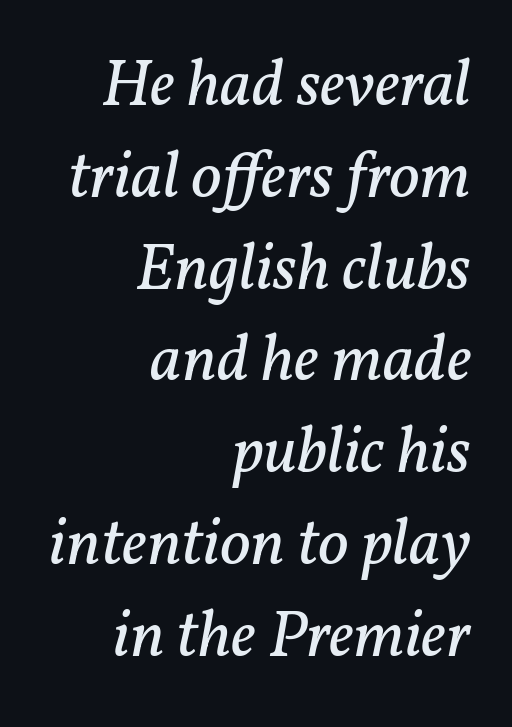
I'd call this a serif setting — the letters wear small feet. The characters are drawn with everyday or finer stroke widths. The whole block is typeset with a tilt. Letters rest on an invisible, unmarked baseline. These lines are set flush right with a ragged left edge. This sample keeps an unexceptional amount of space between lines.
